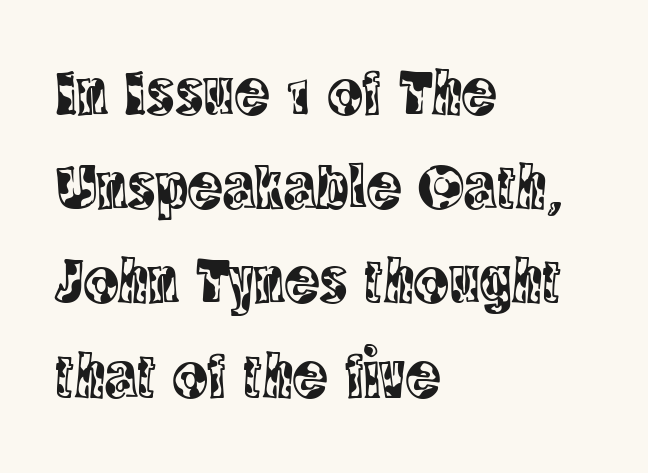
Q: Is the text italic (slanted)? A: No, it is upright.
Q: Is the typeface a serif or a sans-serif typeface? A: Serif.
Q: Is the text underlined? A: No.
Q: How is the paragraph aligned? A: Left-aligned.
Q: Is the spacing between letters normal or unusually wide? A: Normal.
Q: Is the spacing between lines tight, normal or loose? A: Normal.
Q: Width (condensed, normal, or wide)? A: Condensed.
Q: x-height? A: Large.
Q: Monospaced? A: No.
